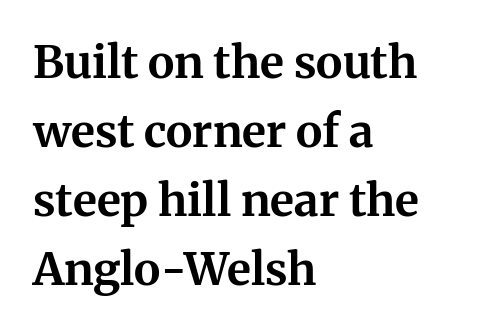
{"serif": "yes", "italic": "no", "bold": "yes", "weight": "bold", "width": "normal", "stroke_contrast": "medium", "x_height": "medium", "monospaced": "no", "underline": "no", "align": "left", "line_spacing": "normal", "line_spacing_ratio": 1.53, "letter_spacing": "normal", "letter_spacing_em": 0.0, "glyph_px": 45}
